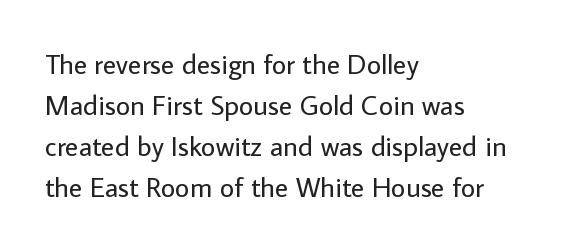
{"serif": "no", "italic": "no", "bold": "no", "weight": "regular", "width": "normal", "stroke_contrast": "low", "x_height": "medium", "monospaced": "no", "underline": "no", "align": "left", "line_spacing": "normal", "line_spacing_ratio": 1.46, "letter_spacing": "normal", "letter_spacing_em": 0.0, "glyph_px": 28}
